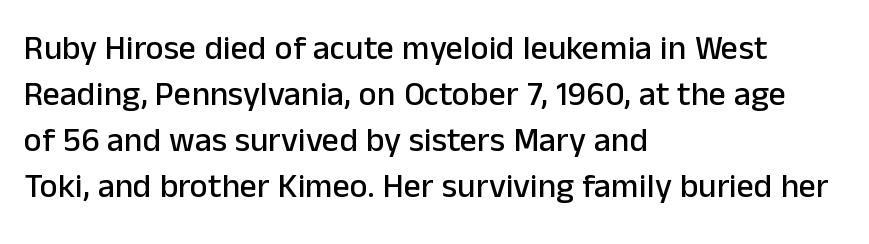
The space between consecutive lines is moderate. What kind of face is this? One without serifs — a sans. Every stem runs plumb, perpendicular to the baseline. Layout note: lines flush left. You could not count columns in this text — the font is proportionally spaced.
